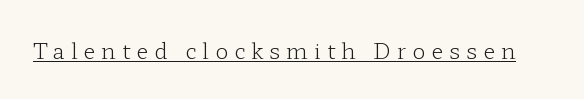
Italic? Not at all — the glyphs are vertical. Counters stay open thanks to moderate or lighter strokes. Substantial extra tracking has been applied to these lines. Caption: lettering with a line underneath.
